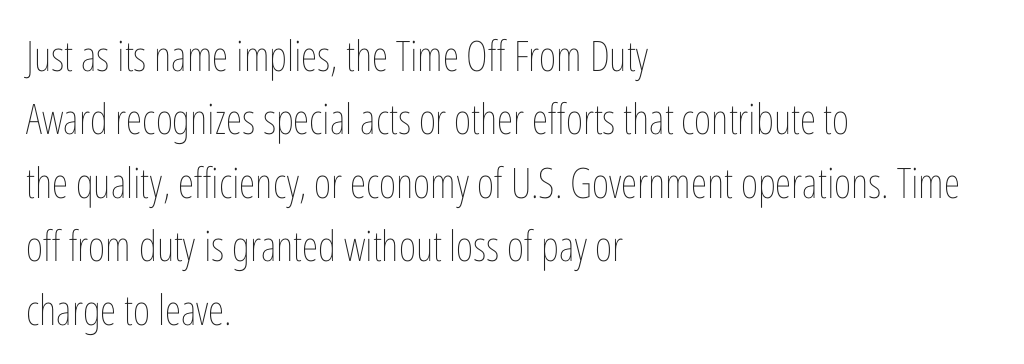
The image shows 42 px thin, condensed type, upright; set left-aligned, normal line spacing (1.51x), normal letter spacing, not underlined; low stroke contrast and a medium x-height.
